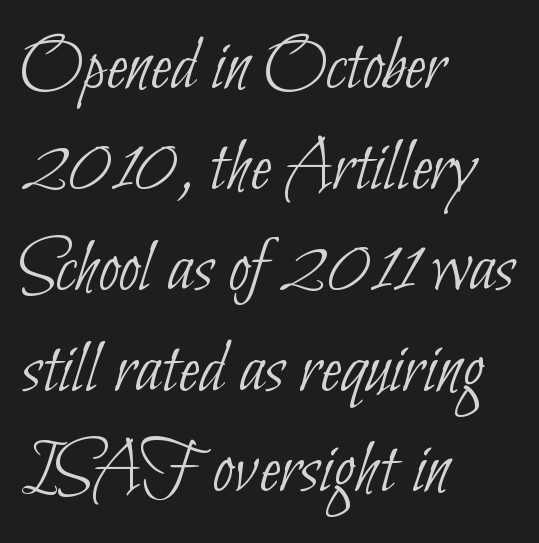
{"serif": "no", "bold": "no", "weight": "thin", "width": "condensed", "stroke_contrast": "low", "x_height": "small", "monospaced": "no", "underline": "no", "align": "left", "line_spacing": "normal", "line_spacing_ratio": 1.31, "letter_spacing": "normal", "letter_spacing_em": 0.0, "glyph_px": 77}
